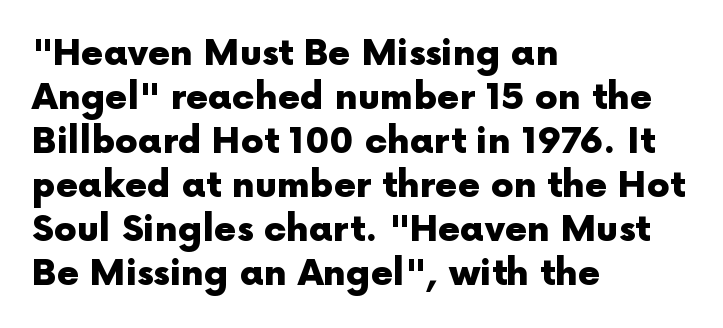
Here the glyphs are tracked normally, forming tight word shapes. The font's upright variant was chosen for this text. Stroke thickness is high; the sample reads as a true bold. Descenders are the only things crossing below the line.
